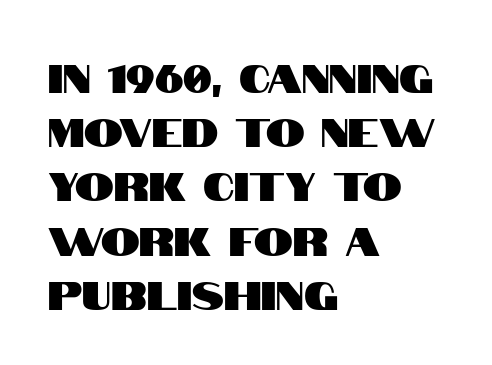
The image shows 39 px condensed sans-serif type, upright; set left-aligned, normal line spacing (1.39x), normal letter spacing, not underlined; high stroke contrast and a large x-height.
